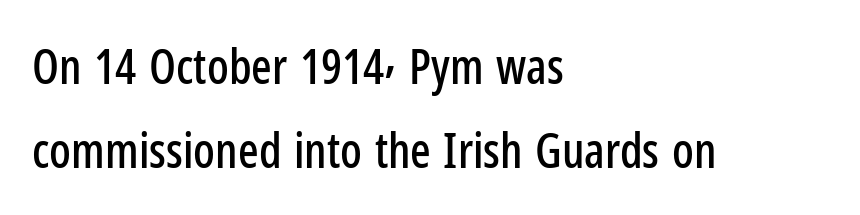
Clear beneath every line of the passage. Character widths vary here, with narrow letters taking less room than wide ones. Letter spacing: default. The letters stand upright; this is a roman face. Reading down the block, your eye returns to a fixed left position each line.
